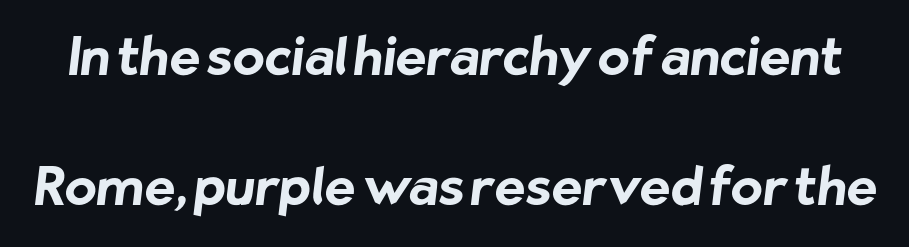
Q: Is the text bold? A: Yes.
Q: Is the typeface a serif or a sans-serif typeface? A: Sans-serif.
Q: Is the text underlined? A: No.
Q: Is the spacing between letters normal or unusually wide? A: Normal.
Q: Is the spacing between lines tight, normal or loose? A: Loose.
Q: Width (condensed, normal, or wide)? A: Normal.
Q: Stroke contrast? A: Low.
Q: x-height? A: Medium.
Q: Monospaced? A: No.
